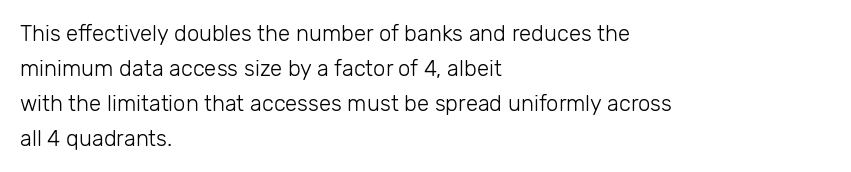
{"italic": "no", "bold": "no", "underline": "no", "align": "left", "line_spacing": "normal", "line_spacing_ratio": 1.59, "letter_spacing": "normal", "letter_spacing_em": 0.0, "glyph_px": 22}
